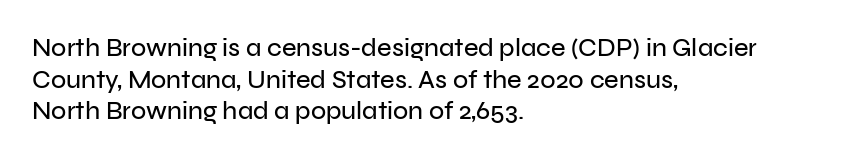
{"italic": "no", "underline": "no", "align": "left", "line_spacing": "normal", "line_spacing_ratio": 1.27, "letter_spacing": "normal", "letter_spacing_em": 0.0, "glyph_px": 25}
